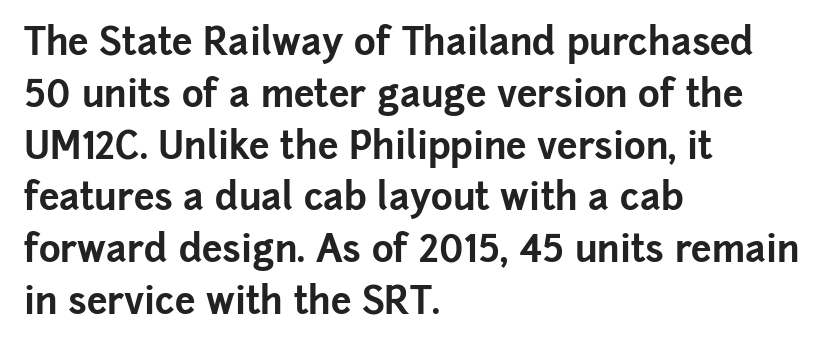
Where is the straight margin? On the left. Descender tails drop into unmarked territory. Students, note that the glyphs here touch the page at normal intervals. Unlike a traditional serif, this face leaves its strokes unadorned. Proportional: the letters do not fall into vertical columns.
